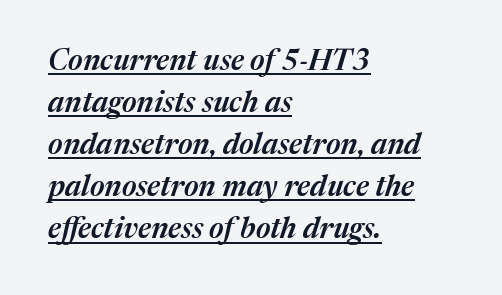
The image shows 29 px semibold type, italic (leaning right); set left-aligned, normal line spacing (1.45x), normal letter spacing, underlined; medium stroke contrast and a medium x-height.
